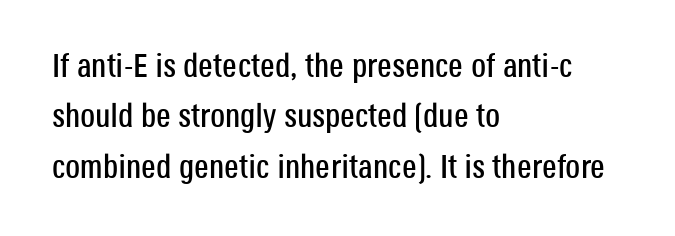
Q: Is the text italic (slanted)? A: No, it is upright.
Q: Is the typeface a serif or a sans-serif typeface? A: Sans-serif.
Q: Is the text underlined? A: No.
Q: How is the paragraph aligned? A: Left-aligned.
Q: Is the spacing between letters normal or unusually wide? A: Normal.
Q: Is the spacing between lines tight, normal or loose? A: Normal.
Q: Width (condensed, normal, or wide)? A: Condensed.
Q: Stroke contrast? A: Low.
Q: x-height? A: Large.
Q: Monospaced? A: No.
